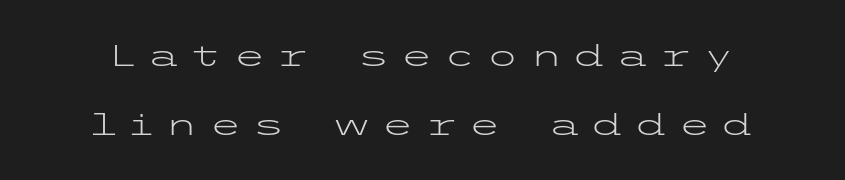
{"serif": "no", "italic": "no", "bold": "no", "weight": "light", "width": "wide", "stroke_contrast": "low", "x_height": "medium", "underline": "no", "line_spacing": "loose", "line_spacing_ratio": 2.29, "letter_spacing": "wide", "letter_spacing_em": 0.34, "glyph_px": 30}
